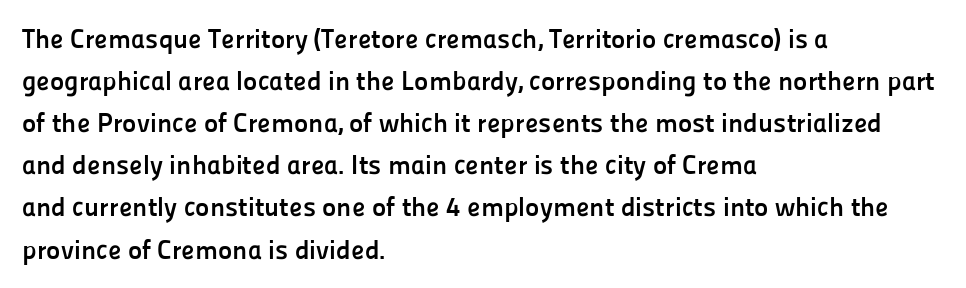
The image shows 27 px bold type, upright; set left-aligned, normal line spacing (1.56x), normal letter spacing, not underlined.
